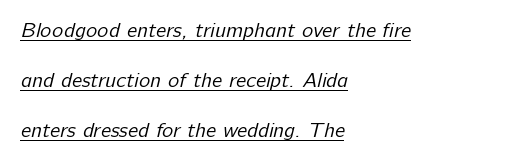
Q: Is the text bold? A: No.
Q: Is the text underlined? A: Yes.
Q: How is the paragraph aligned? A: Left-aligned.
Q: Is the spacing between letters normal or unusually wide? A: Normal.
Q: Is the spacing between lines tight, normal or loose? A: Loose.
